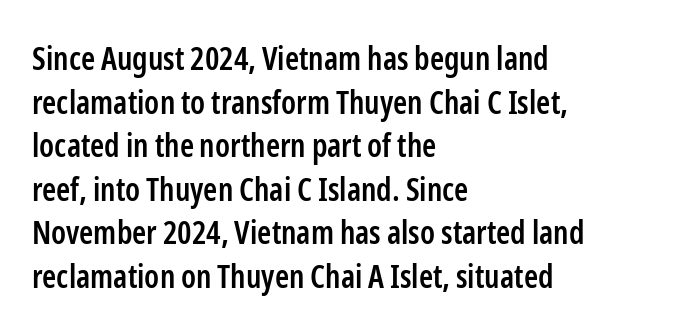
Q: Is the text bold? A: Semi-bold.
Q: Is the text italic (slanted)? A: No, it is upright.
Q: Is the typeface a serif or a sans-serif typeface? A: Sans-serif.
Q: Is the text underlined? A: No.
Q: How is the paragraph aligned? A: Left-aligned.
Q: Is the spacing between letters normal or unusually wide? A: Normal.
Q: Is the spacing between lines tight, normal or loose? A: Normal.
Q: Width (condensed, normal, or wide)? A: Condensed.
Q: Stroke contrast? A: Low.
Q: x-height? A: Medium.
Q: Monospaced? A: No.
